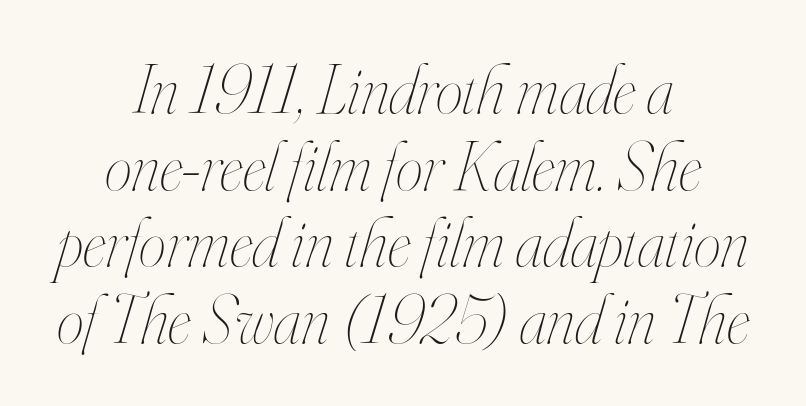
The line-height multiplier appears low, near solid setting. The letters are slanted; this is an italic face. Descender tails drop into unmarked territory. What stands out about the letter spacing? Nothing — it is the standard amount. Unbolded letterforms with no extra heft.
